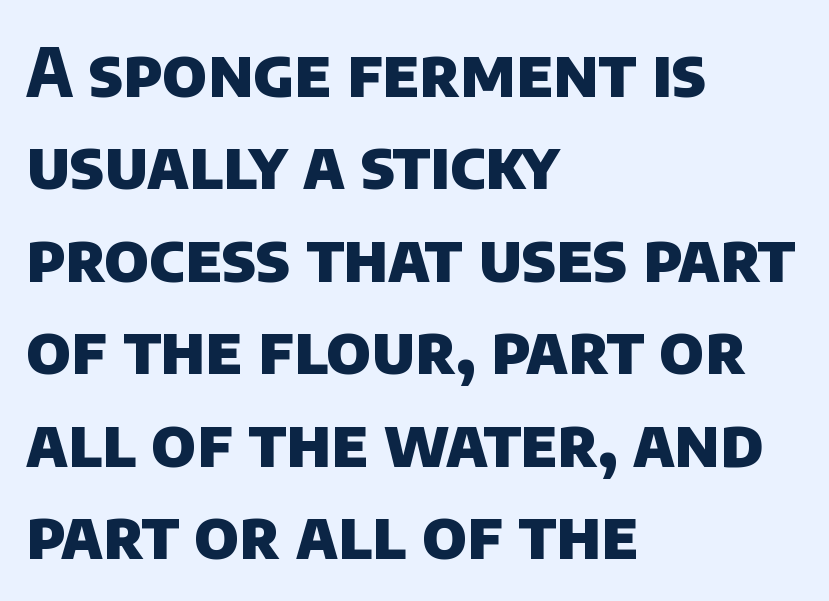
You could not count columns in this text — the font is proportionally spaced. Whoever set this chose a conventional vertical rhythm. Is the type bold? Yes — the strokes are clearly thick and heavy. Nothing sits at the stroke ends, so this counts as sans-serif. The tracking reads as untouched default to a designer's eye. Short and long lines alike share a common starting point at left.
